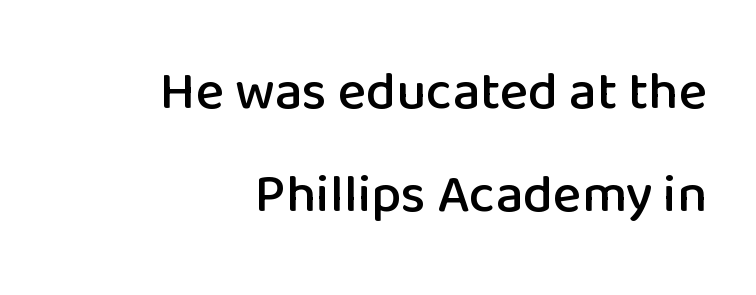
The image shows 54 px sans-serif type, upright; set right-aligned, loose line spacing (1.9x), normal letter spacing, not underlined; low stroke contrast and a medium x-height.
